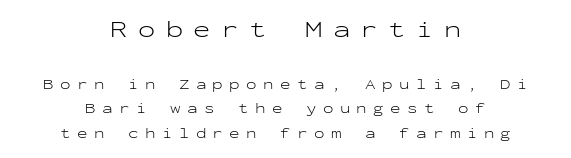
Each word looks stretched out because of the extra space between its letters. This sample is center-justified, so both line endings float freely. Compare the two chunks: the upper has the greater cap height. Style check: upright. Is the type heavy? It reads as light-to-regular instead. Bare-footed words on every line.
